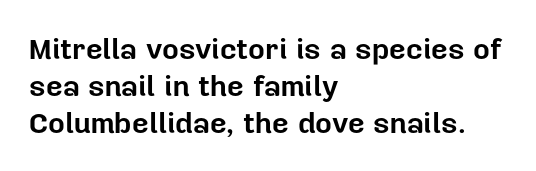
The image shows 29 px bold sans-serif type, upright; set left-aligned, normal line spacing (1.27x), normal letter spacing, not underlined; low stroke contrast and a medium x-height.
